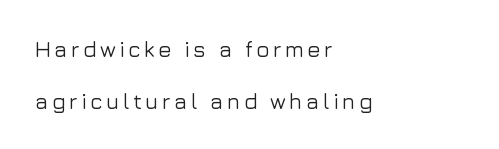
Q: Is the text italic (slanted)? A: No, it is upright.
Q: Is the text underlined? A: No.
Q: How is the paragraph aligned? A: Left-aligned.
Q: Is the spacing between lines tight, normal or loose? A: Loose.
